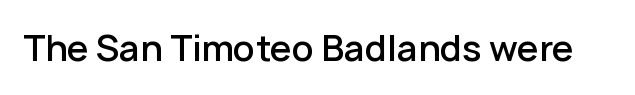
{"serif": "no", "italic": "no", "bold": "semi", "weight": "semibold", "width": "normal", "stroke_contrast": "low", "x_height": "medium", "monospaced": "no", "underline": "no", "letter_spacing": "normal", "letter_spacing_em": 0.0, "glyph_px": 35}
